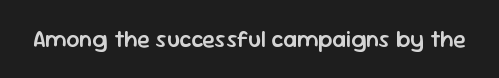
Q: Is the text bold? A: Semi-bold.
Q: Is the text italic (slanted)? A: No, it is upright.
Q: Is the text underlined? A: No.
Q: Is the spacing between letters normal or unusually wide? A: Normal.
